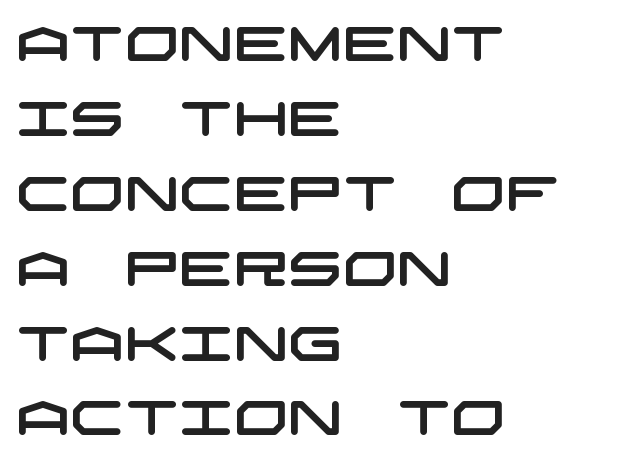
Check under the words: just untouched page. Does the leading feel generous? No, just average. Tracking here is standard; glyphs follow each other at the usual distance. Note: no serifs on the glyphs. Alignment: flush left.
